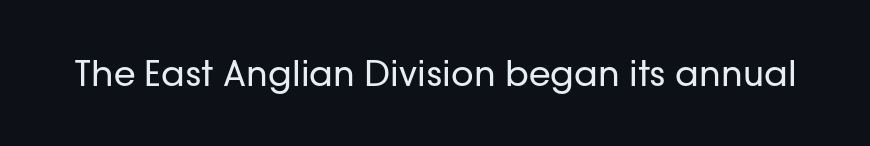
The image shows 35 px regular-weight sans-serif type, upright; set normal letter spacing, not underlined; low stroke contrast and a medium x-height.
